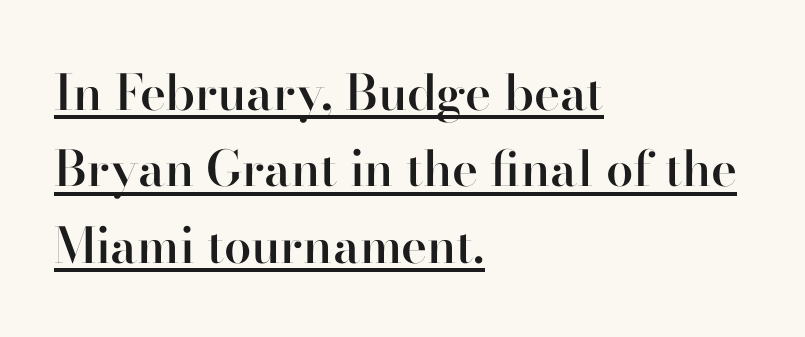
The letters carry serifs — small finishing strokes at the ends of their stems. The vertical gap from one line to the next is medium. Is the letter spacing exaggerated? No — it looks like the ordinary default. A typesetter would call this proportional, since set widths differ per character.
